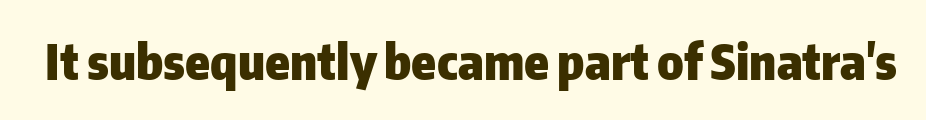
Think of a printed novel: that variable character pitch is what you see here. Has an underline been added? It has not. These lines keep a tight, regular rhythm from letter to letter. In terms of weight, the rendering is a true, heavy bold. Posture: vertical.
